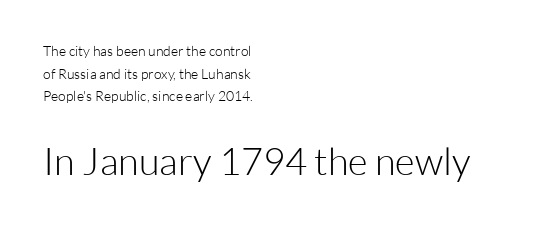
{"serif": "no", "italic": "no", "bold": "no", "weight": "light", "width": "normal", "stroke_contrast": "low", "x_height": "medium", "monospaced": "no", "underline": "no", "align": "left", "line_spacing": "normal", "line_spacing_ratio": 1.61, "letter_spacing": "normal", "letter_spacing_em": 0.0, "larger_block": "second", "size_ratio": 2.71, "glyph_px": 38}
